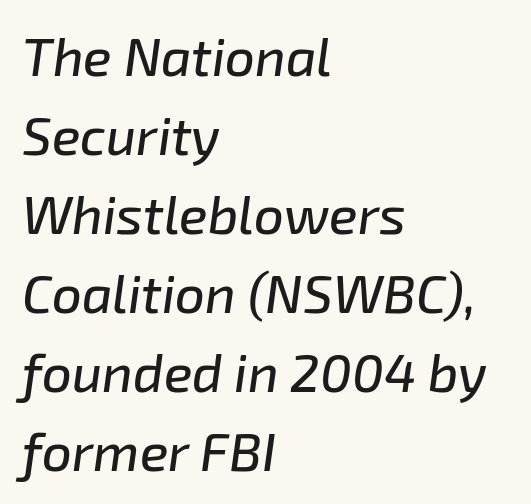
{"italic": "yes", "lean": "right", "slant_degrees": 8, "width": "normal", "stroke_contrast": "low", "x_height": "medium", "monospaced": "no", "underline": "no", "align": "left", "line_spacing": "normal", "line_spacing_ratio": 1.49, "letter_spacing": "normal", "letter_spacing_em": 0.0, "glyph_px": 53}
